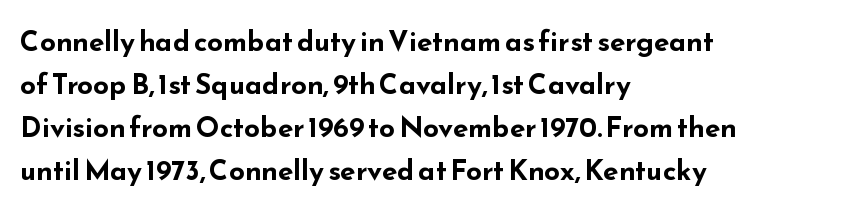
The image shows 28 px bold, wide sans-serif type, upright; set left-aligned, normal line spacing (1.54x), normal letter spacing, not underlined; low stroke contrast and a small x-height.
